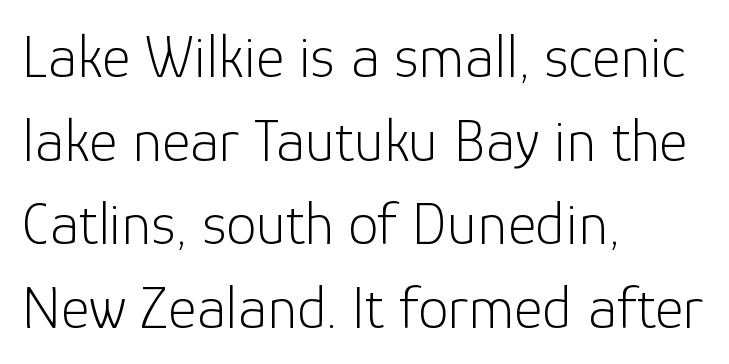
Q: Is the text bold? A: No.
Q: Is the text italic (slanted)? A: No, it is upright.
Q: Is the typeface a serif or a sans-serif typeface? A: Sans-serif.
Q: Is the text underlined? A: No.
Q: How is the paragraph aligned? A: Left-aligned.
Q: Is the spacing between letters normal or unusually wide? A: Normal.
Q: Is the spacing between lines tight, normal or loose? A: Normal.
Q: Width (condensed, normal, or wide)? A: Normal.
Q: Stroke contrast? A: Low.
Q: x-height? A: Medium.
Q: Monospaced? A: No.
